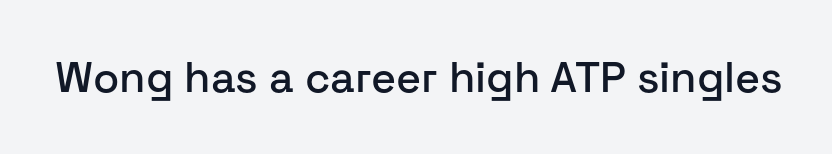
The image shows 43 px sans-serif type, upright; set normal letter spacing, not underlined; low stroke contrast and a medium x-height.
